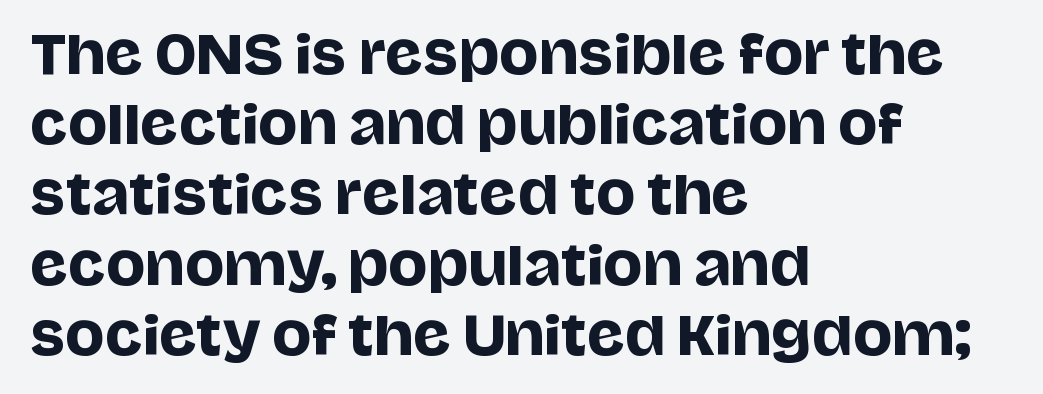
Q: Is the text italic (slanted)? A: No, it is upright.
Q: Is the typeface a serif or a sans-serif typeface? A: Sans-serif.
Q: Is the text underlined? A: No.
Q: How is the paragraph aligned? A: Left-aligned.
Q: Is the spacing between letters normal or unusually wide? A: Normal.
Q: Is the spacing between lines tight, normal or loose? A: Normal.
Q: Width (condensed, normal, or wide)? A: Normal.
Q: Stroke contrast? A: Low.
Q: x-height? A: Large.
Q: Monospaced? A: No.
